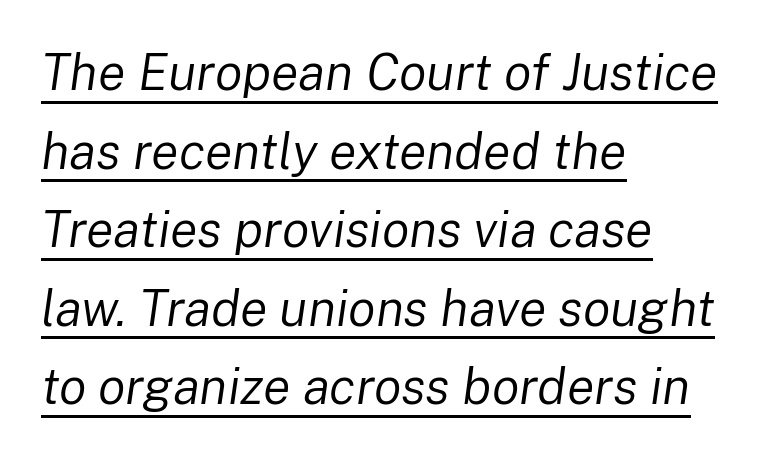
{"italic": "yes", "lean": "right", "slant_degrees": 8, "bold": "no", "weight": "regular", "width": "normal", "stroke_contrast": "low", "x_height": "medium", "monospaced": "no", "underline": "yes", "align": "left", "line_spacing": "normal", "line_spacing_ratio": 1.54, "letter_spacing": "normal", "letter_spacing_em": 0.0, "glyph_px": 51}
